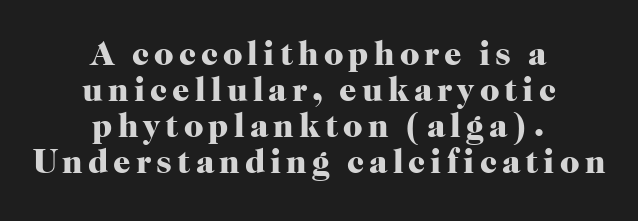
These lines are rendered in a variable-pitch font. A full-strength bold gives these letters their thick strokes. Does the type have serifs? Yes, each stem ends in a small foot. Cramped leading. Where is the straight margin? There isn't one; the lines are centered. Unmarked baselines from the first word to the last.
